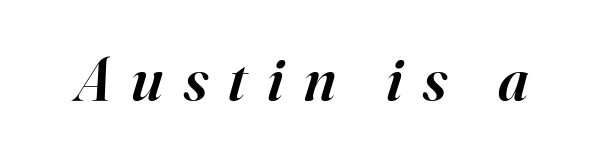
These lines were composed using italics. Each glyph is drawn with semibold strokes, heavier than normal yet not fully bold. A serif font was chosen for this passage. Check under the words: just untouched page. The passage shown is typed in a proportional face where columns would drift. Short note: letters widely spaced.
